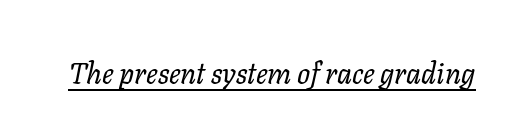
The image shows 29 px regular-weight type, italic (leaning right); set normal letter spacing, underlined; low stroke contrast and a medium x-height.
